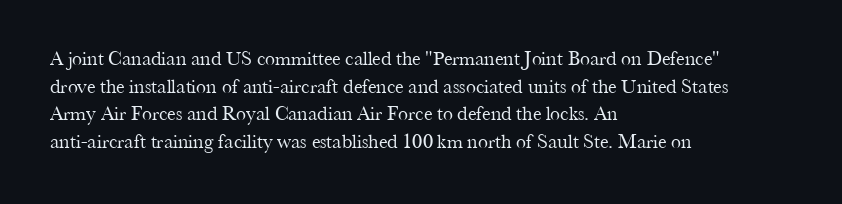
Q: Is the text bold? A: No.
Q: Is the text italic (slanted)? A: No, it is upright.
Q: Is the text underlined? A: No.
Q: How is the paragraph aligned? A: Left-aligned.
Q: Is the spacing between letters normal or unusually wide? A: Normal.
Q: Is the spacing between lines tight, normal or loose? A: Normal.
